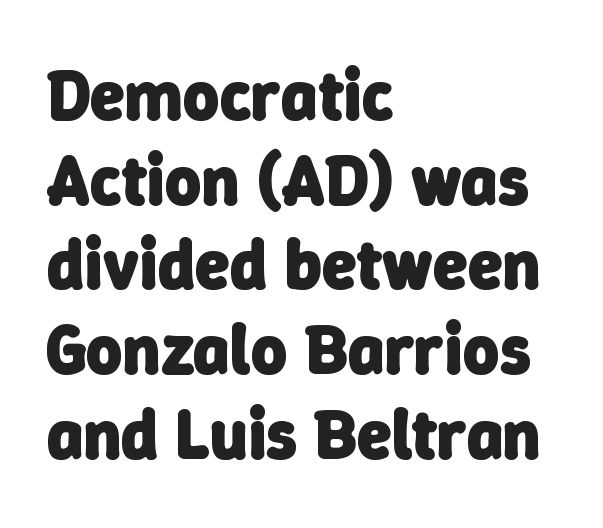
Q: Is the text bold? A: Yes.
Q: Is the typeface a serif or a sans-serif typeface? A: Sans-serif.
Q: Is the text underlined? A: No.
Q: How is the paragraph aligned? A: Left-aligned.
Q: Is the spacing between letters normal or unusually wide? A: Normal.
Q: Width (condensed, normal, or wide)? A: Normal.
Q: Stroke contrast? A: Low.
Q: x-height? A: Medium.
Q: Monospaced? A: No.
